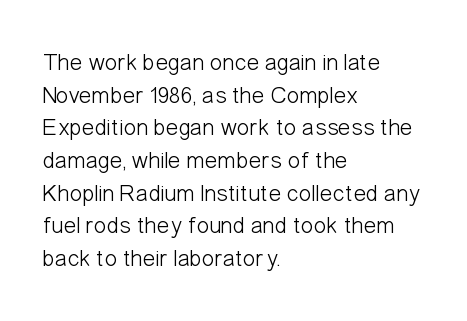
Plain, unruled lines of type. Ordinary non-slanted type is in use. Does extra space separate the letters? No, they use regular spacing. This is not heavy type; no bold has been used. These lines sit exactly where default settings would place them. Reading down the block, your eye returns to a fixed left position each line.
